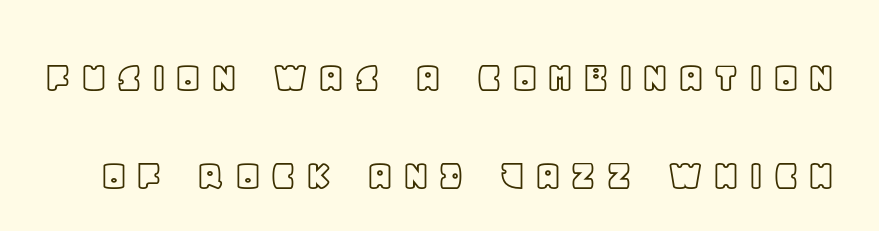
{"italic": "no", "width": "normal", "x_height": "large", "monospaced": "no", "underline": "no", "line_spacing": "loose", "line_spacing_ratio": 2.17, "glyph_px": 45}
